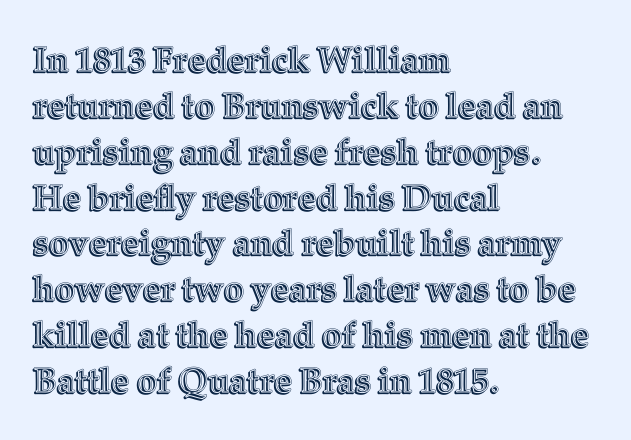
Q: Is the text italic (slanted)? A: No, it is upright.
Q: Is the text underlined? A: No.
Q: How is the paragraph aligned? A: Left-aligned.
Q: Is the spacing between letters normal or unusually wide? A: Normal.
Q: Is the spacing between lines tight, normal or loose? A: Normal.
Q: Width (condensed, normal, or wide)? A: Normal.
Q: x-height? A: Medium.
Q: Monospaced? A: No.
